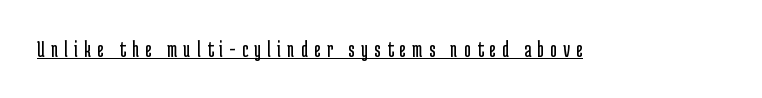
The image shows 23 px text type, upright; set unusually wide letter spacing (+0.27 em), underlined.
